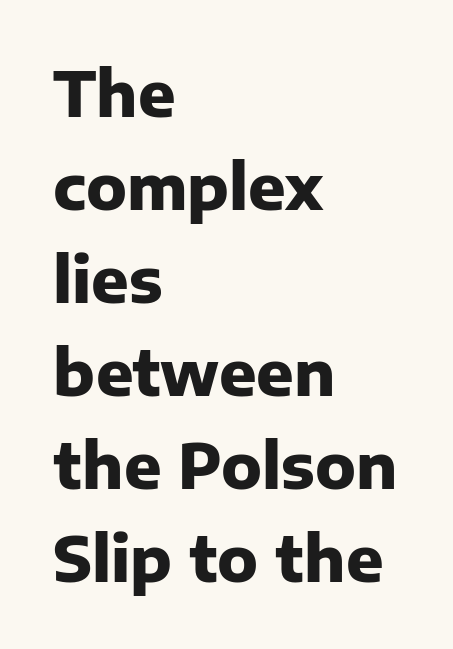
The image shows 62 px heavy sans-serif type, upright; set left-aligned, normal line spacing (1.5x), normal letter spacing, not underlined; low stroke contrast and a medium x-height.
